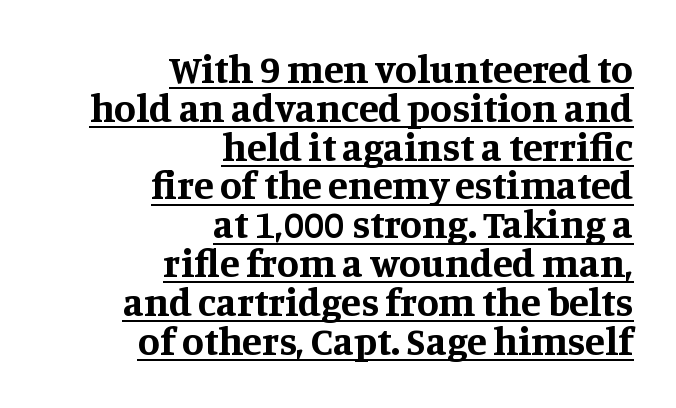
The image shows 40 px bold serif type, upright; set right-aligned, tight line spacing (0.97x), normal letter spacing, underlined; medium stroke contrast and a large x-height.
